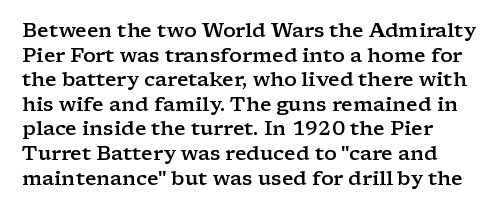
{"italic": "no", "bold": "semi", "underline": "no", "line_spacing_ratio": 1.23, "letter_spacing": "normal", "letter_spacing_em": 0.0, "glyph_px": 20}
